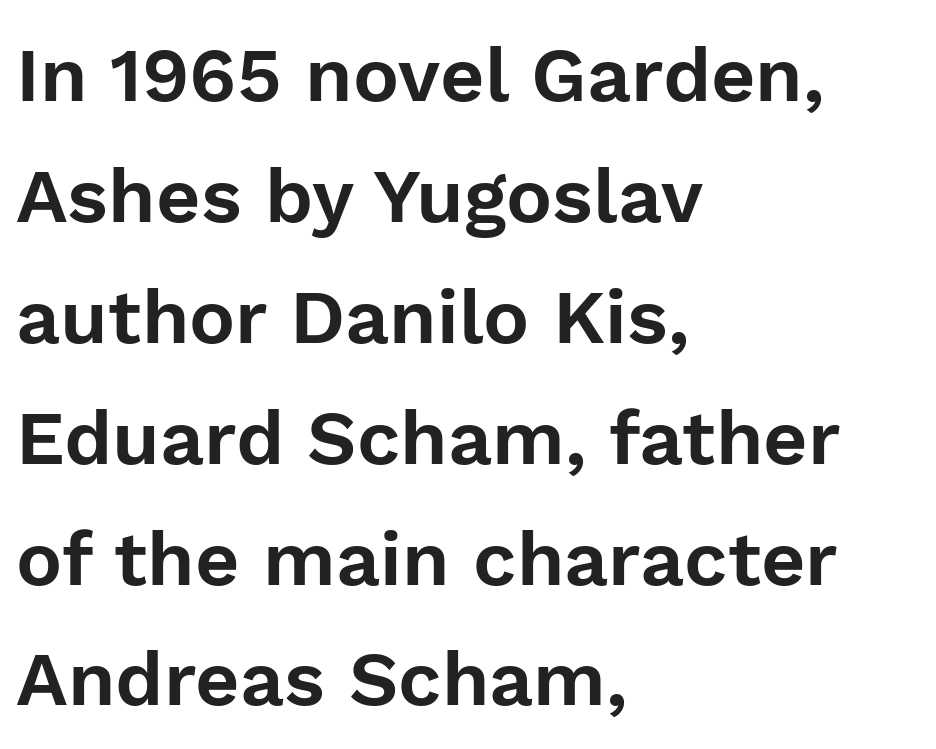
Think of a printed novel: that variable character pitch is what you see here. Glance below the letters and you will spot only blank space. Regarding serifs, this sample does without them. Notice how the passage keeps a crisp vertical edge on the left only. This block has exactly the height ordinary leading produces. When letters stand straight like this, we call the style roman or upright.
